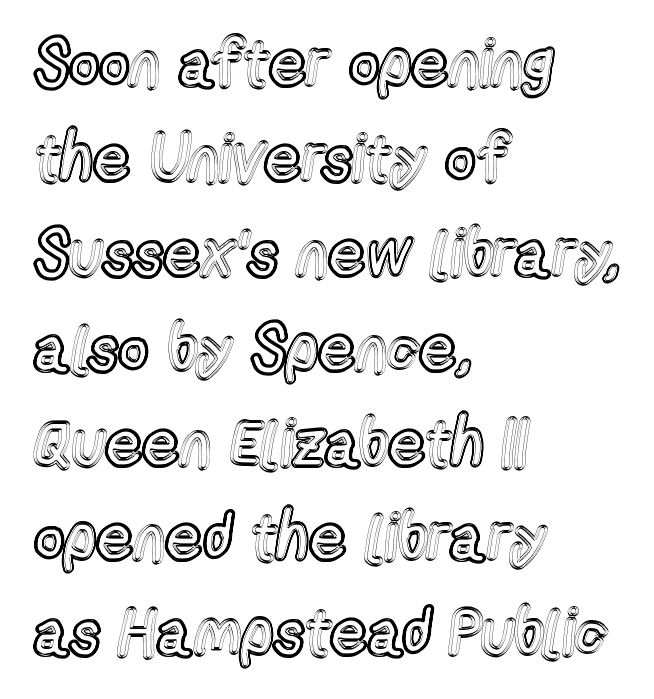
Is this a fixed-width face? No — the glyphs have proportional, varying widths. How are the letters spaced? Ordinarily, with no added tracking. The text block is weighted toward the left margin, trailing off unevenly rightward. The baseline area is clear.
